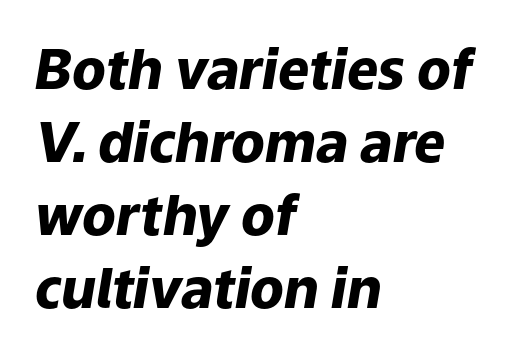
Vertically, the passage feels balanced, rows spaced as you'd expect. The rendering keeps characters at their native spacing. Plenty of ink on the page — the face is bold. When letters slant like this, we call the style italic. Alignment: flush left. Here the designer chose a conventional face with non-uniform glyph widths.
